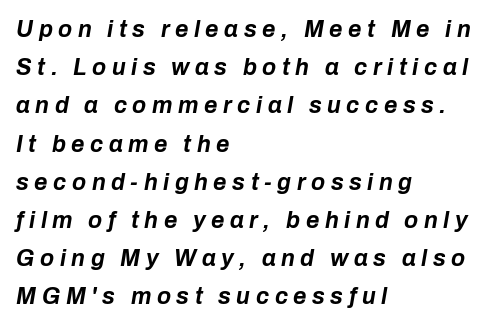
The image shows 23 px bold type, italic (leaning right); set left-aligned, normal line spacing (1.66x), unusually wide letter spacing (+0.24 em), not underlined.
